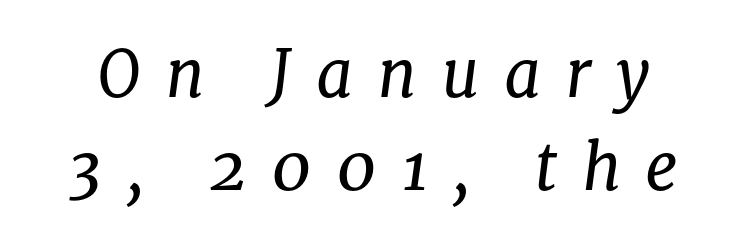
The image shows 65 px regular-weight serif type, italic (leaning right); set normal line spacing (1.43x), unusually wide letter spacing (+0.37 em), not underlined; low stroke contrast and a medium x-height.
